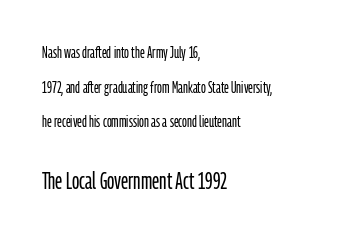
{"italic": "no", "bold": "no", "underline": "no", "align": "left", "line_spacing": "loose", "line_spacing_ratio": 2.17, "letter_spacing": "normal", "letter_spacing_em": 0.0, "larger_block": "second", "size_ratio": 1.5, "glyph_px": 24}
